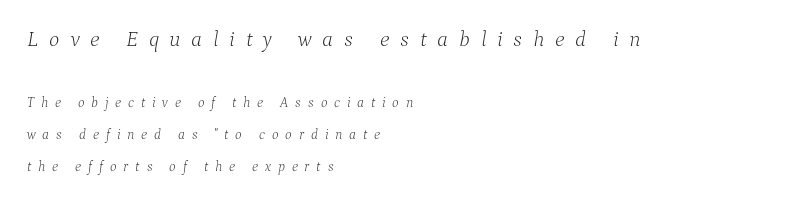
The image shows 22 px text type, italic (leaning right); set left-aligned, loose line spacing (2.26x), unusually wide letter spacing (+0.49 em), not underlined; the first (top) block is 1.57x larger.
